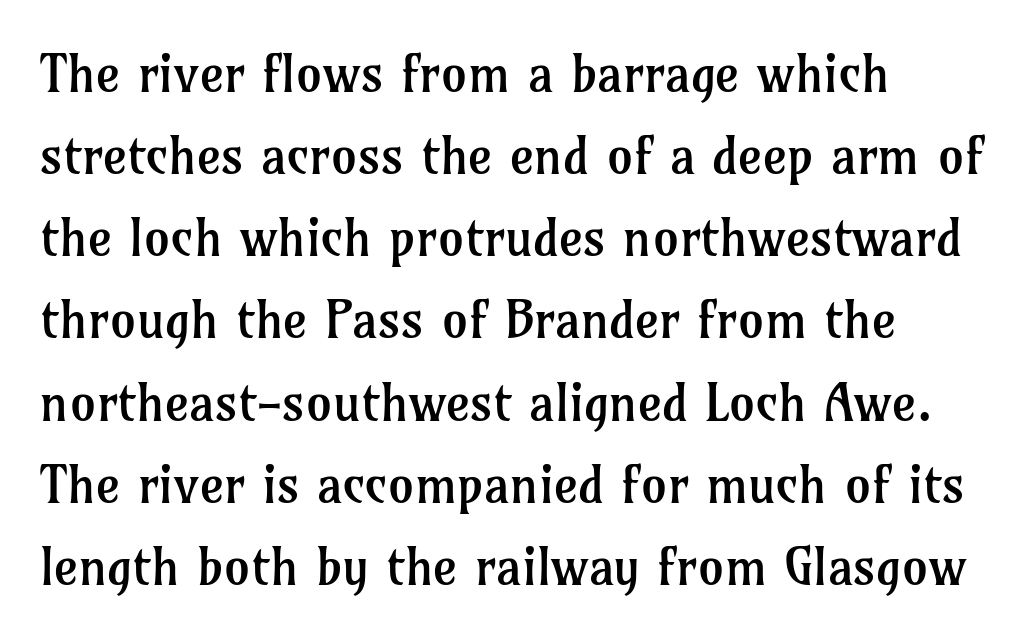
Q: Is the text bold? A: No.
Q: Is the text italic (slanted)? A: No, it is upright.
Q: Is the typeface a serif or a sans-serif typeface? A: Serif.
Q: Is the text underlined? A: No.
Q: How is the paragraph aligned? A: Left-aligned.
Q: Is the spacing between letters normal or unusually wide? A: Normal.
Q: Is the spacing between lines tight, normal or loose? A: Normal.
Q: Width (condensed, normal, or wide)? A: Normal.
Q: Stroke contrast? A: Low.
Q: x-height? A: Medium.
Q: Monospaced? A: No.
